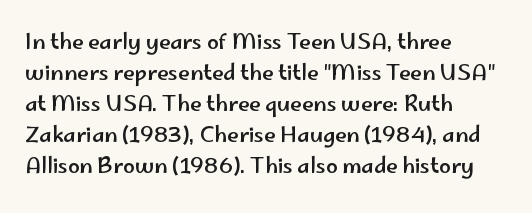
Does the copy run flush right? No — it runs flush left. The specimen reads as upright at a glance. Between one letter and the next there's only the usual sliver of space. The designer left line spacing at the default.
